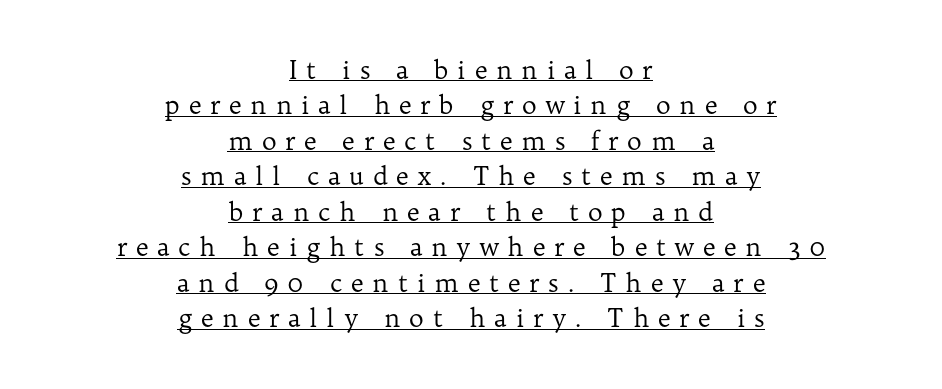
Q: Is the text bold? A: No.
Q: Is the text italic (slanted)? A: No, it is upright.
Q: Is the text underlined? A: Yes.
Q: How is the paragraph aligned? A: Centered.
Q: Is the spacing between letters normal or unusually wide? A: Unusually wide.
Q: Is the spacing between lines tight, normal or loose? A: Normal.
